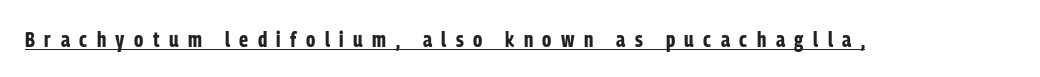
{"italic": "no", "bold": "yes", "underline": "yes", "letter_spacing": "wide", "letter_spacing_em": 0.43, "glyph_px": 22}
